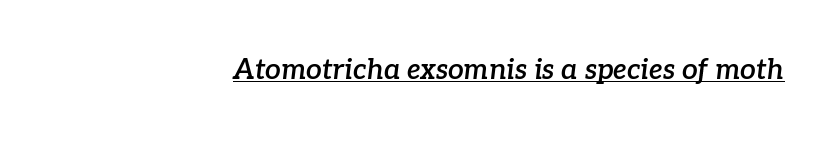
The image shows 28 px semibold serif type, italic (leaning right); set normal letter spacing, underlined; low stroke contrast and a medium x-height.
